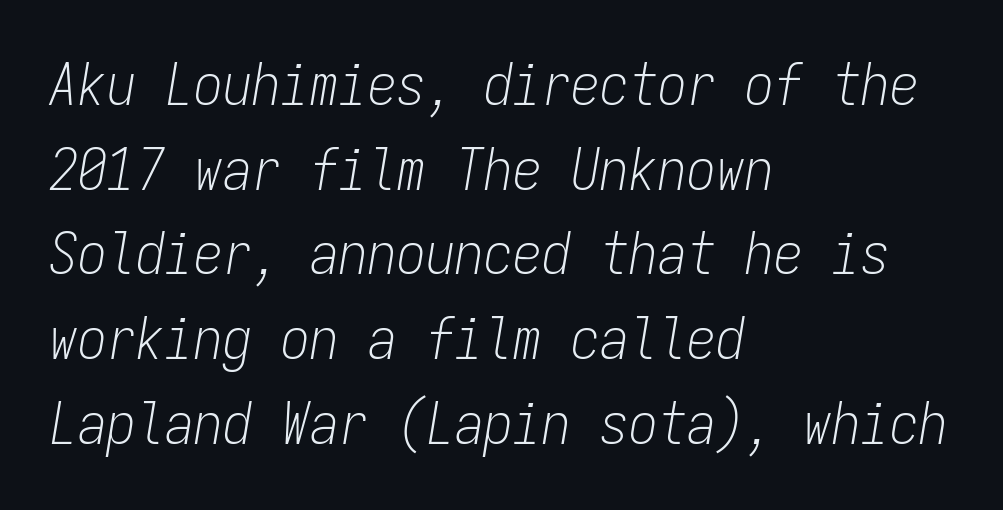
{"italic": "yes", "lean": "right", "slant_degrees": 9, "bold": "no", "weight": "light", "width": "condensed", "stroke_contrast": "low", "x_height": "medium", "monospaced": "yes", "underline": "no", "align": "left", "line_spacing": "normal", "line_spacing_ratio": 1.46, "letter_spacing": "normal", "letter_spacing_em": 0.0, "glyph_px": 58}
